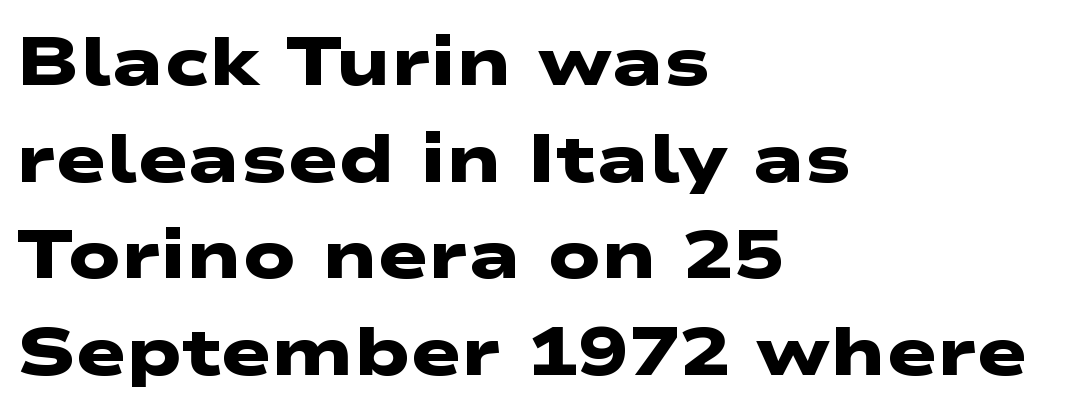
{"serif": "no", "bold": "yes", "weight": "heavy", "width": "wide", "stroke_contrast": "low", "x_height": "medium", "monospaced": "no", "underline": "no", "align": "left", "line_spacing": "normal", "line_spacing_ratio": 1.42, "letter_spacing": "normal", "letter_spacing_em": 0.0, "glyph_px": 68}
